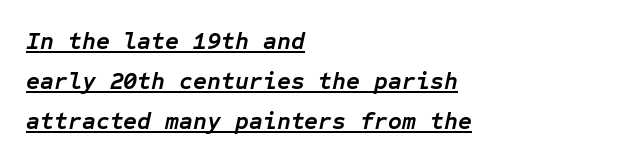
Q: Is the text bold? A: Yes.
Q: Is the text italic (slanted)? A: Yes, it leans right by about 12 degrees.
Q: Is the text underlined? A: Yes.
Q: How is the paragraph aligned? A: Left-aligned.
Q: Is the spacing between letters normal or unusually wide? A: Normal.
Q: Is the spacing between lines tight, normal or loose? A: Normal.
